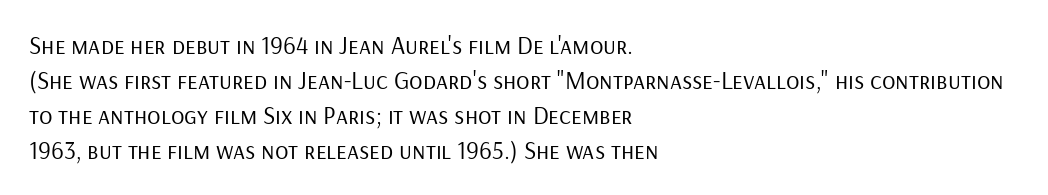
Nobody drew a line under any word here. The passage is arranged the way most books set body copy — flush left. Is the stroke heavy? The answer is a plain regular-or-lighter. Nobody touched the tracking dial on this one. A roman cut, with each character standing at attention. The space between consecutive lines is moderate.
